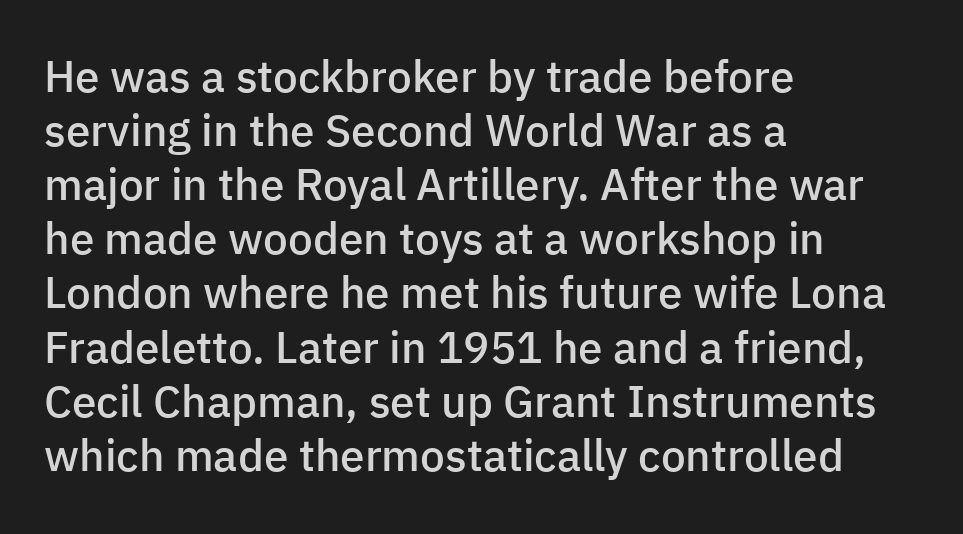
Q: Is the text bold? A: Semi-bold.
Q: Is the text italic (slanted)? A: No, it is upright.
Q: Is the typeface a serif or a sans-serif typeface? A: Sans-serif.
Q: Is the text underlined? A: No.
Q: How is the paragraph aligned? A: Left-aligned.
Q: Is the spacing between letters normal or unusually wide? A: Normal.
Q: Width (condensed, normal, or wide)? A: Normal.
Q: Stroke contrast? A: Low.
Q: x-height? A: Medium.
Q: Monospaced? A: No.
